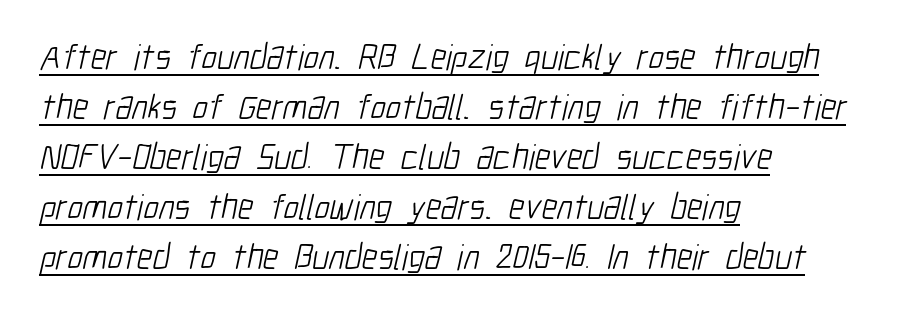
Q: Is the text bold? A: No.
Q: Is the typeface a serif or a sans-serif typeface? A: Sans-serif.
Q: Is the text underlined? A: Yes.
Q: How is the paragraph aligned? A: Left-aligned.
Q: Is the spacing between letters normal or unusually wide? A: Normal.
Q: Is the spacing between lines tight, normal or loose? A: Normal.
Q: Width (condensed, normal, or wide)? A: Condensed.
Q: Stroke contrast? A: Low.
Q: x-height? A: Medium.
Q: Monospaced? A: No.
